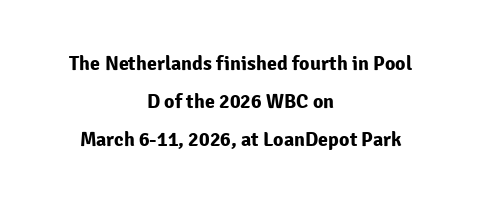
The image shows 20 px bold type, upright; set centered, loose line spacing (1.9x), normal letter spacing, not underlined.
